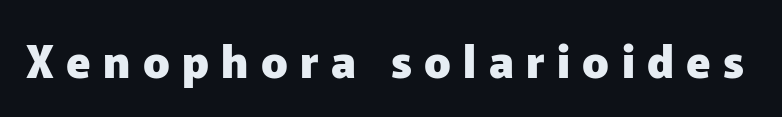
Q: Is the text bold? A: Yes.
Q: Is the text italic (slanted)? A: No, it is upright.
Q: Is the typeface a serif or a sans-serif typeface? A: Sans-serif.
Q: Is the text underlined? A: No.
Q: Is the spacing between letters normal or unusually wide? A: Unusually wide.
Q: Width (condensed, normal, or wide)? A: Normal.
Q: Stroke contrast? A: Low.
Q: x-height? A: Medium.
Q: Monospaced? A: No.
